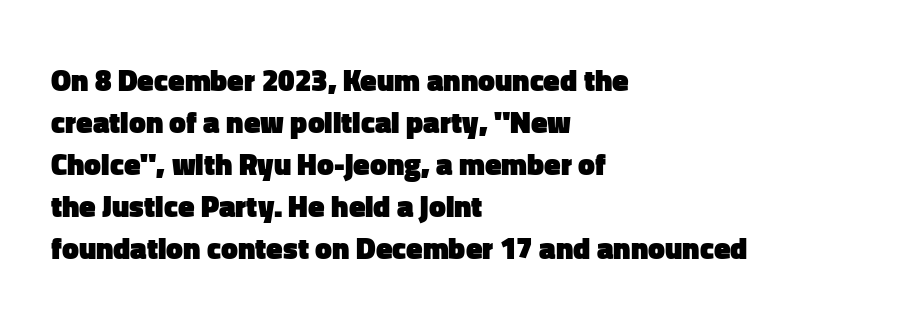
The image shows 30 px heavy sans-serif type, upright; set left-aligned, normal line spacing (1.4x), normal letter spacing, not underlined; low stroke contrast and a medium x-height.
